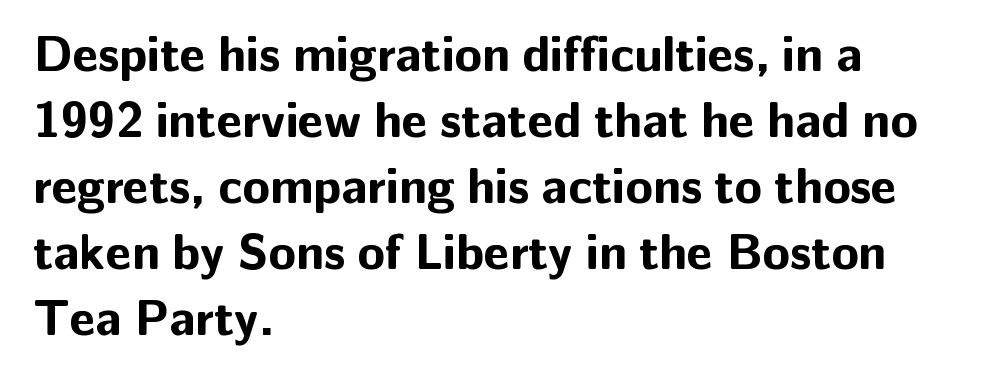
The image shows 50 px bold sans-serif type, upright; set left-aligned, normal line spacing (1.32x), normal letter spacing, not underlined; low stroke contrast and a medium x-height.
